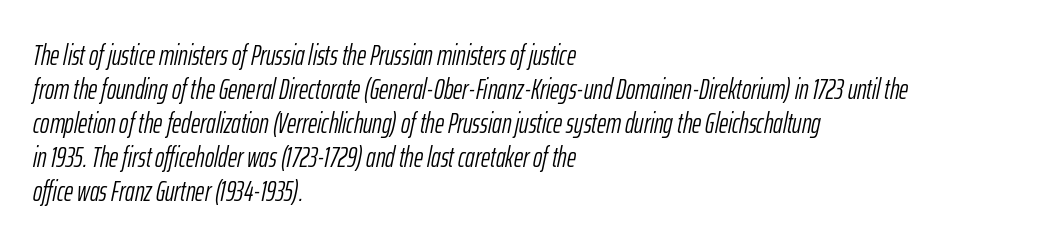
Q: Is the text bold? A: No.
Q: Is the text italic (slanted)? A: Yes, it leans right by about 12 degrees.
Q: Is the text underlined? A: No.
Q: How is the paragraph aligned? A: Left-aligned.
Q: Is the spacing between letters normal or unusually wide? A: Normal.
Q: Width (condensed, normal, or wide)? A: Condensed.
Q: Stroke contrast? A: Low.
Q: x-height? A: Medium.
Q: Monospaced? A: No.
